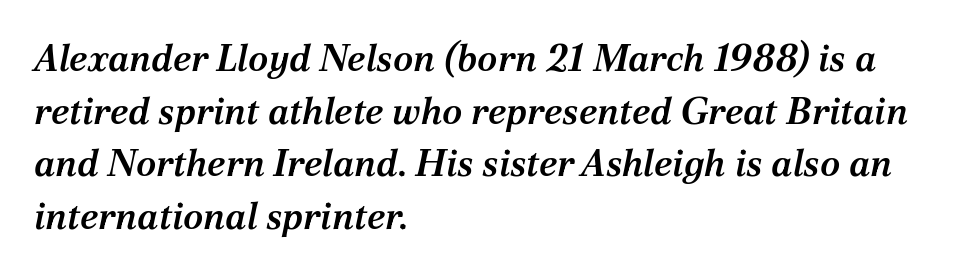
Which margin do the lines hug? The left one — the right edge is uneven. The passage shown stacks its lines at a standard gap. Letters rest on an invisible, unmarked baseline. The rendering uses natural spacing where letterforms have individual widths. These lines carry some extra weight — a demibold, not a full bold. The lettering tilts uniformly, giving the passage an italic look.
